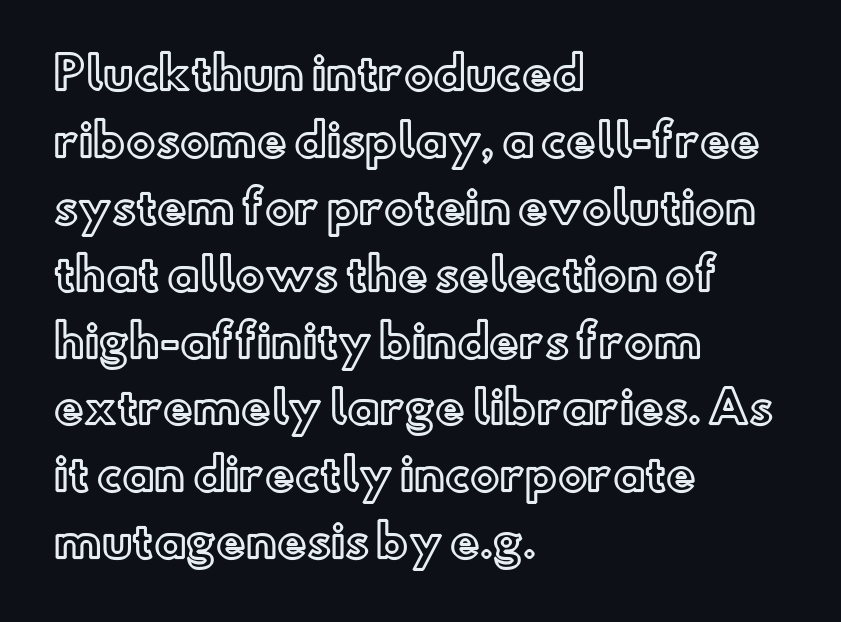
{"italic": "no", "width": "normal", "x_height": "small", "monospaced": "no", "underline": "no", "align": "left", "line_spacing": "normal", "line_spacing_ratio": 1.52, "letter_spacing": "normal", "letter_spacing_em": 0.0, "glyph_px": 44}
